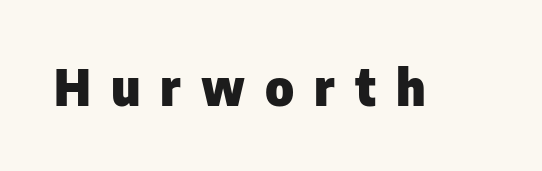
Tracking value appears strongly positive — letters spread wide. Every character sits straight up, as roman type does. Compared with an ordinary text face, these strokes are far heavier — a full bold. The zone under the glyphs is completely vacant.
